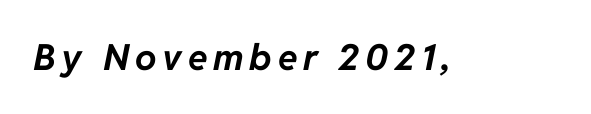
{"italic": "yes", "lean": "right", "slant_degrees": 11, "bold": "yes", "weight": "bold", "width": "normal", "stroke_contrast": "low", "x_height": "medium", "monospaced": "no", "underline": "no", "glyph_px": 36}
